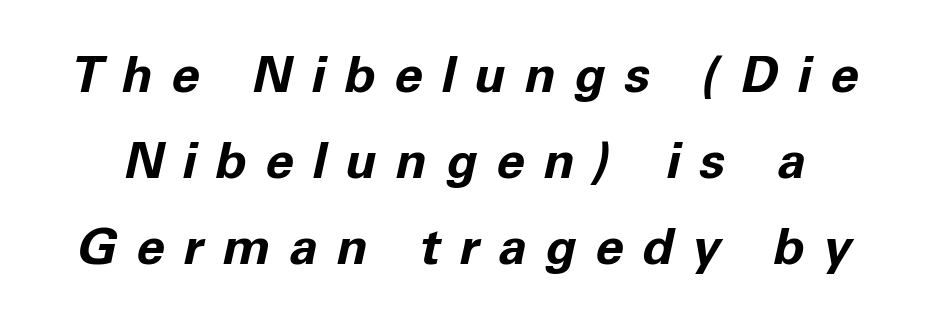
{"italic": "yes", "lean": "right", "slant_degrees": 11, "bold": "yes", "weight": "bold", "width": "normal", "stroke_contrast": "low", "x_height": "medium", "monospaced": "no", "underline": "no", "line_spacing": "normal", "line_spacing_ratio": 1.69, "letter_spacing": "wide", "letter_spacing_em": 0.37, "glyph_px": 51}
